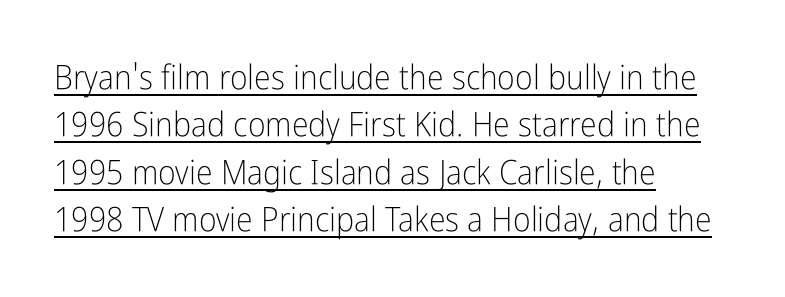
Students, note that the glyphs here touch the page at normal intervals. The characters display no serif detailing; their extremities are plain. Spacing verdict: proportional, widths tailored to each character. This sample keeps an unexceptional amount of space between lines. Line starts are locked; line ends wander.
